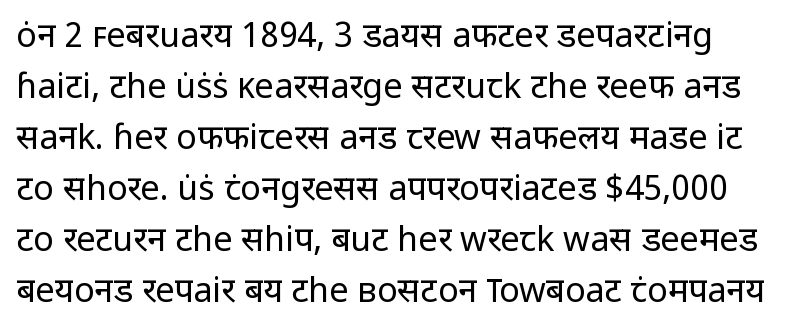
The image shows 34 px regular-weight sans-serif type, upright; set normal line spacing (1.5x), normal letter spacing, not underlined; low stroke contrast and a medium x-height.
